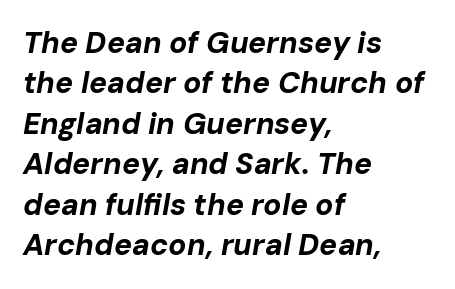
{"italic": "yes", "lean": "right", "slant_degrees": 10, "bold": "yes", "weight": "bold", "width": "normal", "stroke_contrast": "low", "x_height": "medium", "monospaced": "no", "underline": "no", "align": "left", "line_spacing": "normal", "line_spacing_ratio": 1.35, "letter_spacing": "normal", "letter_spacing_em": 0.0, "glyph_px": 30}
